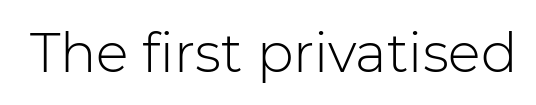
Grotesque or geometric, the face here clearly has no serifs. These lines are rendered in a variable-pitch font. Italic? Not at all — the glyphs are vertical. The cut favours lightness, reaching ordinary text weight at its darkest. In terms of letterspacing, this is plain default setting. Nobody drew a line under any word here.
